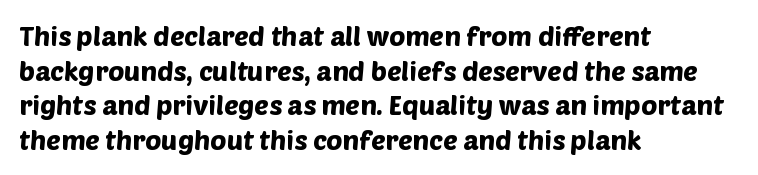
The image shows 27 px text type; set left-aligned, normal line spacing (1.28x), normal letter spacing, not underlined.
